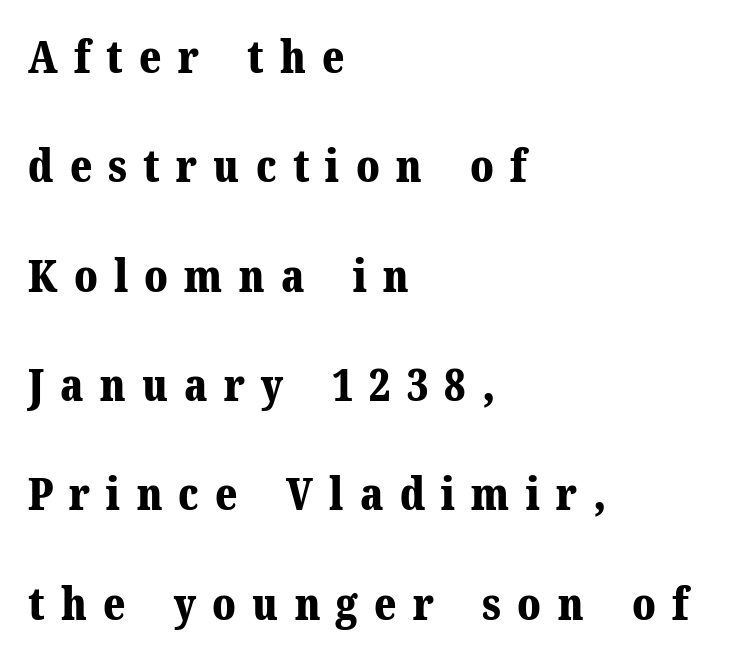
How would I describe the line gaps? Wide and relaxed. The type is letterspaced generously, with wide tracking. The ragged edge is on the right, which tells us the setting is flush left. A clean baseline with only descenders dipping below it. These lines were composed using upright roman letters. Spacing verdict: proportional, widths tailored to each character.
